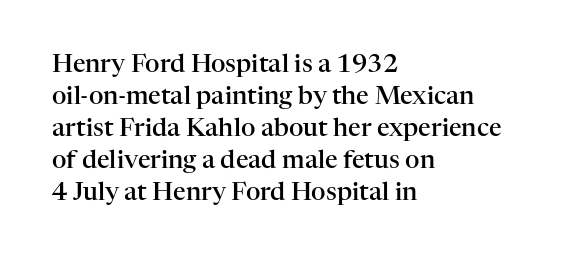
Tracking value appears to be zero — textbook default spacing. Weight check: semibold — heavier than regular, not quite bold. Line starts are locked; line ends wander. How would I describe the line gaps? Plain and ordinary. The gap between lines stays unmarked. Posture: straight, roman, zero tilt.
